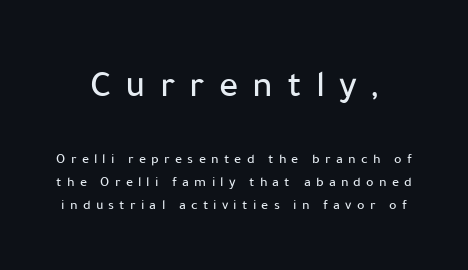
Q: Is the text italic (slanted)? A: No, it is upright.
Q: Is the typeface a serif or a sans-serif typeface? A: Sans-serif.
Q: Is the text underlined? A: No.
Q: Is the spacing between letters normal or unusually wide? A: Unusually wide.
Q: Is the spacing between lines tight, normal or loose? A: Normal.
Q: Which block of text is set in a larger size, the first (top) or the second (bottom)? A: The first (top) one.
Q: Width (condensed, normal, or wide)? A: Normal.
Q: Stroke contrast? A: Low.
Q: x-height? A: Medium.
Q: Monospaced? A: No.
